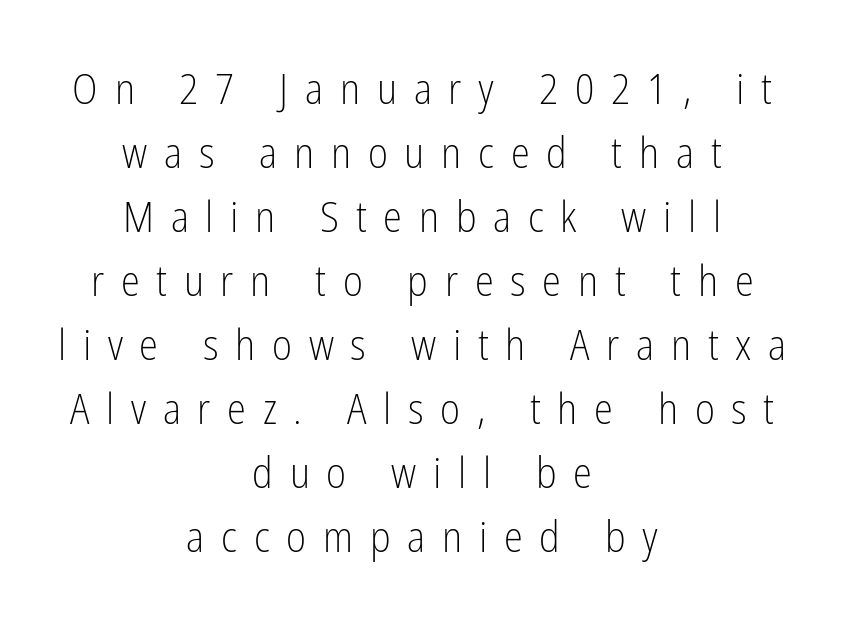
Q: Is the text bold? A: No.
Q: Is the text italic (slanted)? A: No, it is upright.
Q: Is the typeface a serif or a sans-serif typeface? A: Sans-serif.
Q: Is the text underlined? A: No.
Q: How is the paragraph aligned? A: Centered.
Q: Is the spacing between letters normal or unusually wide? A: Unusually wide.
Q: Is the spacing between lines tight, normal or loose? A: Normal.
Q: Width (condensed, normal, or wide)? A: Condensed.
Q: Stroke contrast? A: Low.
Q: x-height? A: Medium.
Q: Monospaced? A: No.
